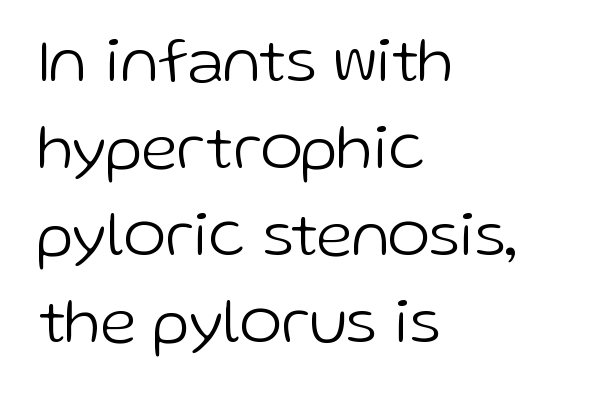
The image shows 64 px light sans-serif type, upright; set left-aligned, normal line spacing (1.36x), normal letter spacing, not underlined; low stroke contrast and a medium x-height.
